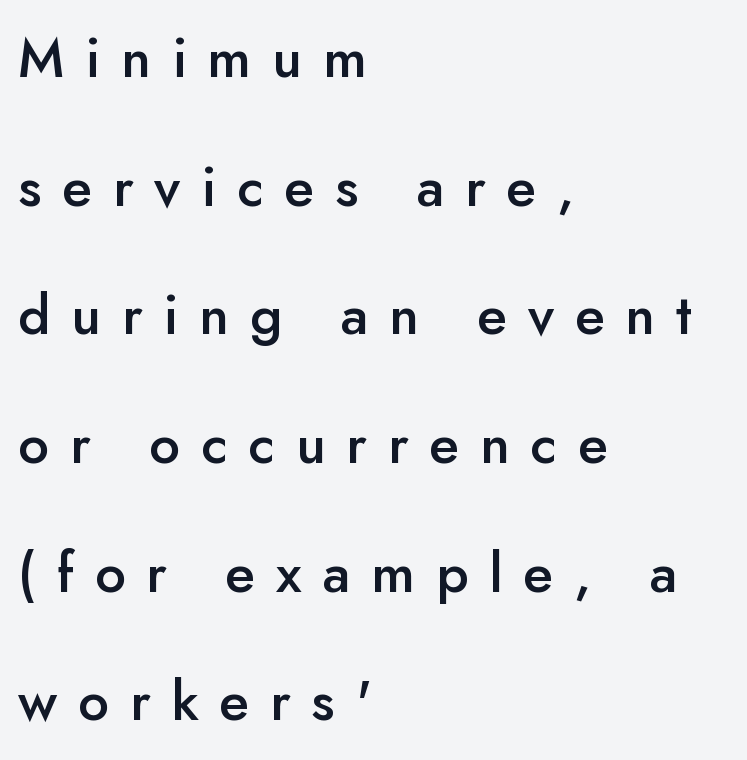
Q: Is the text bold? A: Semi-bold.
Q: Is the text italic (slanted)? A: No, it is upright.
Q: Is the typeface a serif or a sans-serif typeface? A: Sans-serif.
Q: Is the text underlined? A: No.
Q: How is the paragraph aligned? A: Left-aligned.
Q: Is the spacing between letters normal or unusually wide? A: Unusually wide.
Q: Is the spacing between lines tight, normal or loose? A: Loose.
Q: Width (condensed, normal, or wide)? A: Normal.
Q: Stroke contrast? A: Low.
Q: x-height? A: Small.
Q: Monospaced? A: No.
